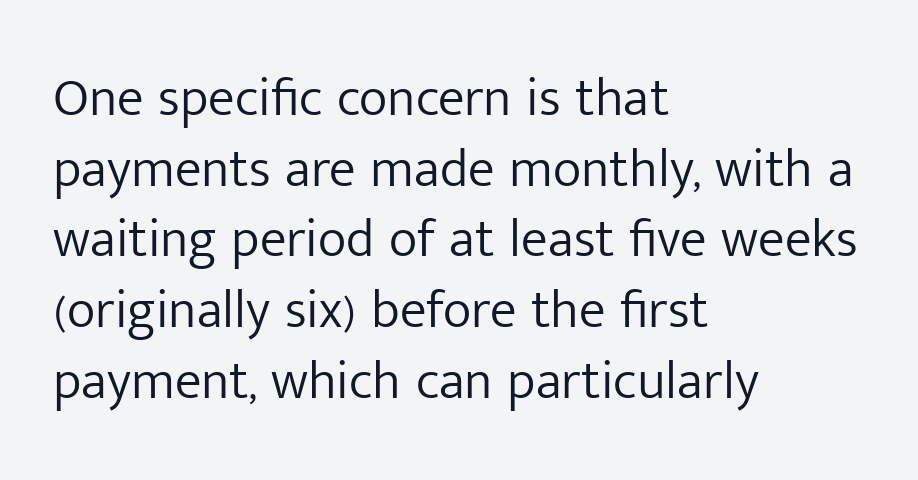
{"serif": "no", "italic": "no", "bold": "no", "weight": "light", "width": "normal", "stroke_contrast": "low", "x_height": "medium", "monospaced": "no", "underline": "no", "align": "left", "line_spacing": "normal", "line_spacing_ratio": 1.31, "letter_spacing": "normal", "letter_spacing_em": 0.0, "glyph_px": 54}
